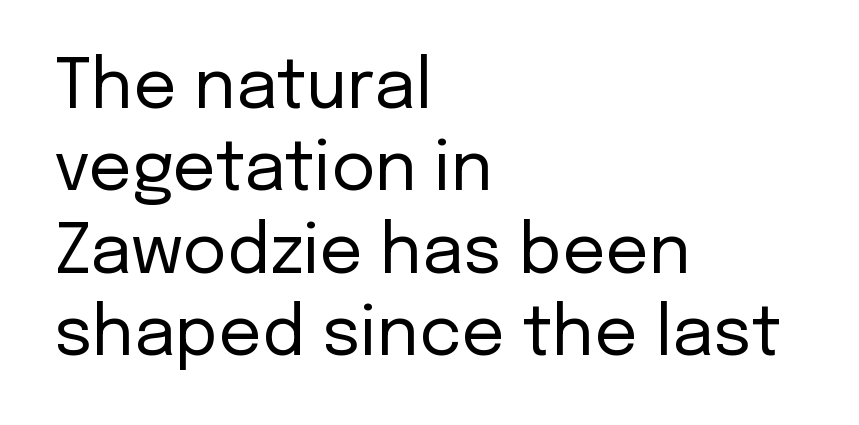
{"serif": "no", "italic": "no", "bold": "no", "weight": "regular", "width": "normal", "stroke_contrast": "low", "x_height": "medium", "monospaced": "no", "underline": "no", "align": "left", "line_spacing_ratio": 1.21, "letter_spacing": "normal", "letter_spacing_em": 0.0, "glyph_px": 68}
